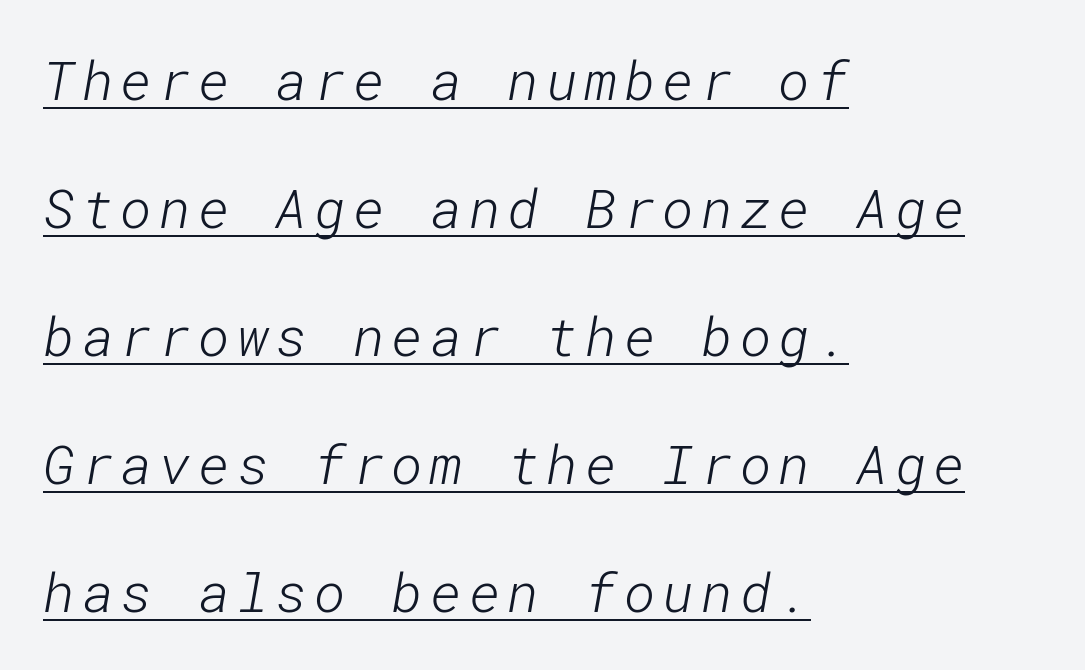
Underlining? Definitely there. The letters carry no serifs — their stems end cleanly without finishing strokes. This is not heavy type; no bold has been used. Teacher's note: observe the even left margin — that is flush-left alignment. Honestly, the rows look like they've been pulled way apart.
